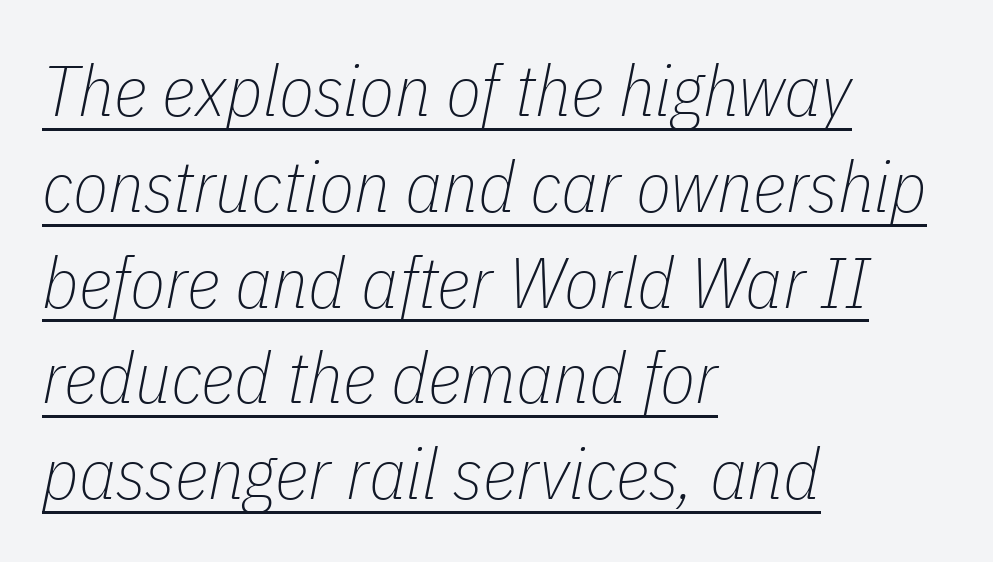
Q: Is the text bold? A: No.
Q: Is the text italic (slanted)? A: Yes, it leans right by about 11 degrees.
Q: Is the text underlined? A: Yes.
Q: How is the paragraph aligned? A: Left-aligned.
Q: Is the spacing between letters normal or unusually wide? A: Normal.
Q: Is the spacing between lines tight, normal or loose? A: Normal.
Q: Width (condensed, normal, or wide)? A: Condensed.
Q: Stroke contrast? A: Low.
Q: x-height? A: Medium.
Q: Monospaced? A: No.
